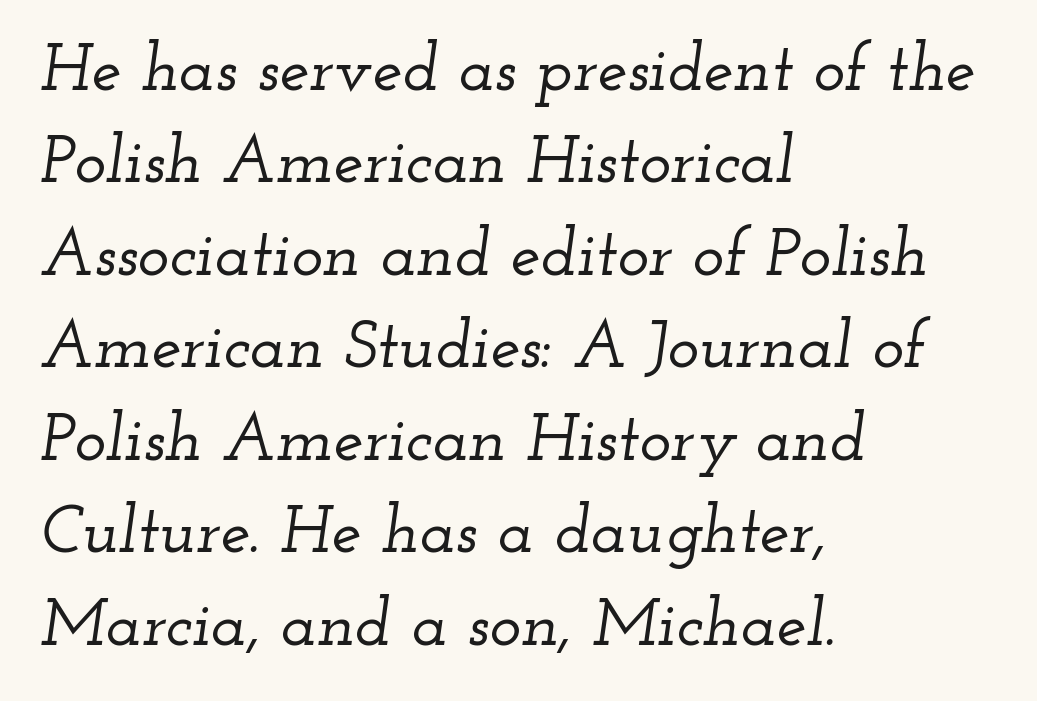
A typesetter would call this proportional, since set widths differ per character. These lines keep a tight, regular rhythm from letter to letter. Serif or sans? Serif — the stroke terminals have little feet. Letters rest on an invisible, unmarked baseline. Characters are canted at an angle relative to the baseline's perpendicular.
